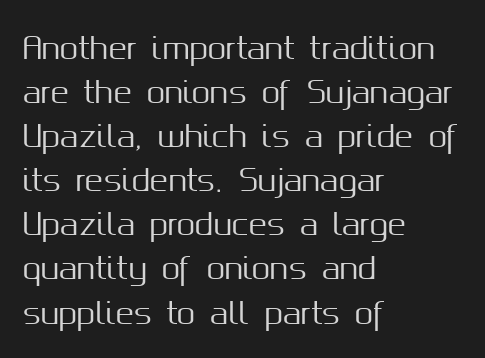
{"serif": "no", "italic": "no", "width": "normal", "stroke_contrast": "medium", "x_height": "medium", "monospaced": "no", "underline": "no", "align": "left", "line_spacing": "normal", "line_spacing_ratio": 1.47, "letter_spacing": "normal", "letter_spacing_em": 0.0, "glyph_px": 30}
